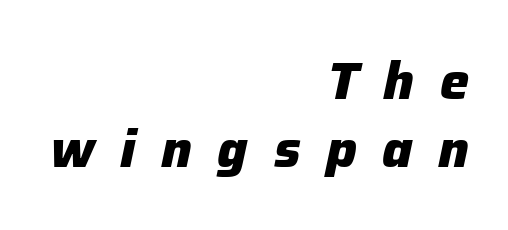
Proportional: the letters do not fall into vertical columns. Tracking value appears strongly positive — letters spread wide. Has an underline been added? It has not. Leading: standard. The font's italic variant was chosen for this text.
